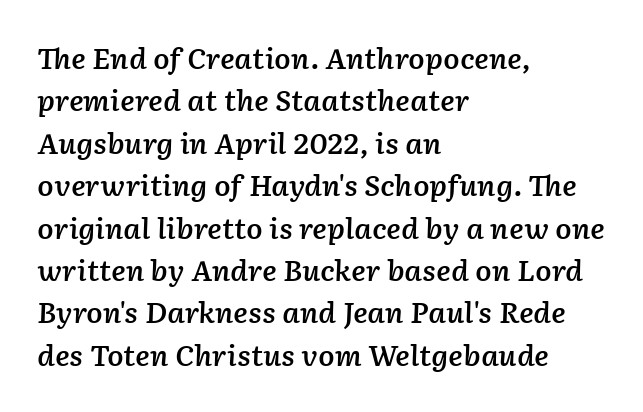
{"italic": "yes", "lean": "right", "slant_degrees": 2, "bold": "semi", "underline": "no", "align": "left", "line_spacing": "normal", "line_spacing_ratio": 1.57, "letter_spacing": "normal", "letter_spacing_em": 0.0, "glyph_px": 27}
